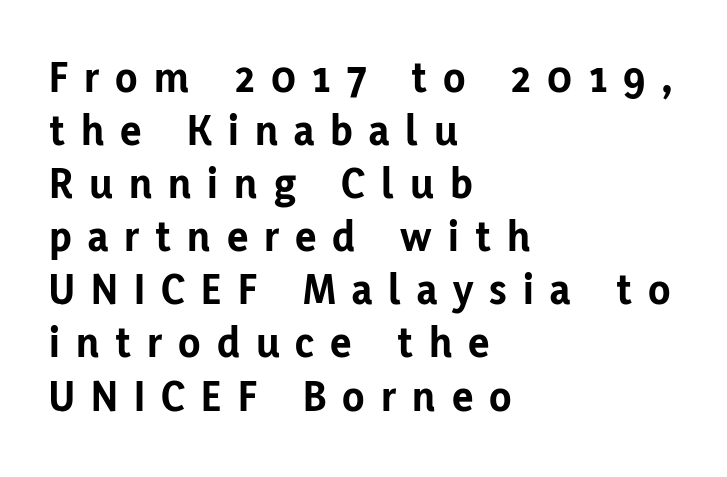
Q: Is the text bold? A: Yes.
Q: Is the text italic (slanted)? A: No, it is upright.
Q: Is the typeface a serif or a sans-serif typeface? A: Sans-serif.
Q: Is the text underlined? A: No.
Q: How is the paragraph aligned? A: Left-aligned.
Q: Is the spacing between letters normal or unusually wide? A: Unusually wide.
Q: Width (condensed, normal, or wide)? A: Normal.
Q: Stroke contrast? A: Low.
Q: x-height? A: Medium.
Q: Monospaced? A: No.
